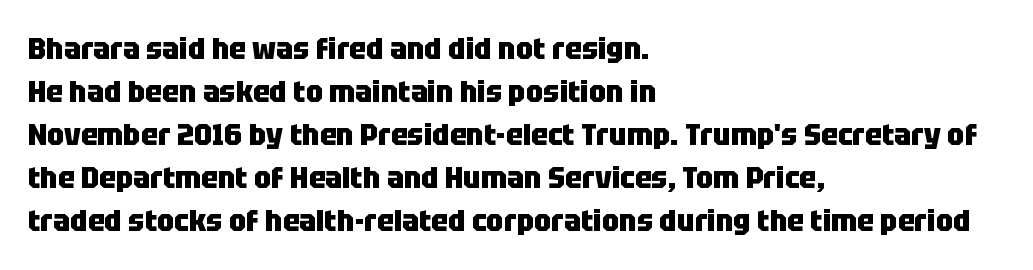
{"serif": "no", "italic": "no", "bold": "yes", "weight": "heavy", "width": "condensed", "stroke_contrast": "low", "x_height": "large", "monospaced": "no", "underline": "no", "align": "left", "line_spacing": "normal", "line_spacing_ratio": 1.39, "letter_spacing": "normal", "letter_spacing_em": 0.0, "glyph_px": 31}
